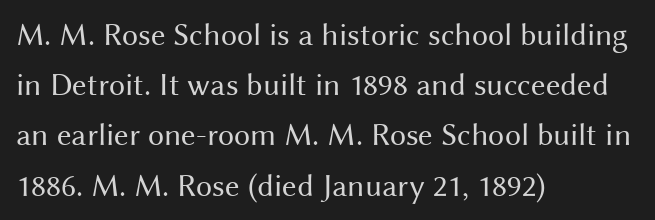
Q: Is the text bold? A: No.
Q: Is the text italic (slanted)? A: No, it is upright.
Q: Is the typeface a serif or a sans-serif typeface? A: Sans-serif.
Q: Is the text underlined? A: No.
Q: How is the paragraph aligned? A: Left-aligned.
Q: Is the spacing between letters normal or unusually wide? A: Normal.
Q: Is the spacing between lines tight, normal or loose? A: Normal.
Q: Width (condensed, normal, or wide)? A: Normal.
Q: Stroke contrast? A: Medium.
Q: x-height? A: Medium.
Q: Monospaced? A: No.
